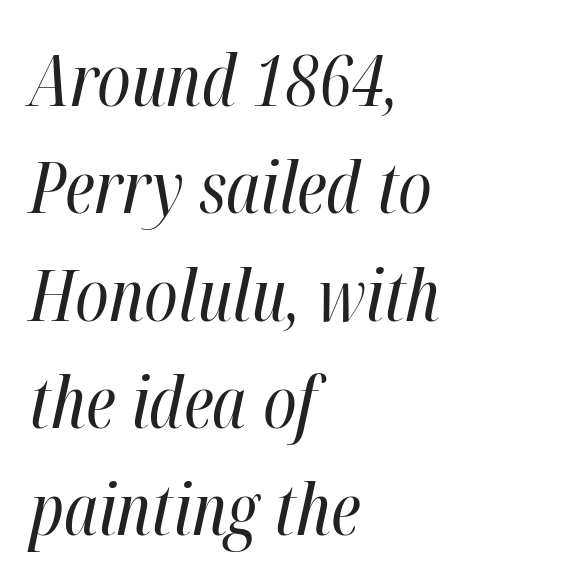
{"italic": "yes", "lean": "right", "slant_degrees": 12, "bold": "no", "weight": "regular", "width": "condensed", "stroke_contrast": "high", "x_height": "medium", "monospaced": "no", "underline": "no", "align": "left", "line_spacing": "normal", "line_spacing_ratio": 1.49, "letter_spacing": "normal", "letter_spacing_em": 0.0, "glyph_px": 72}
